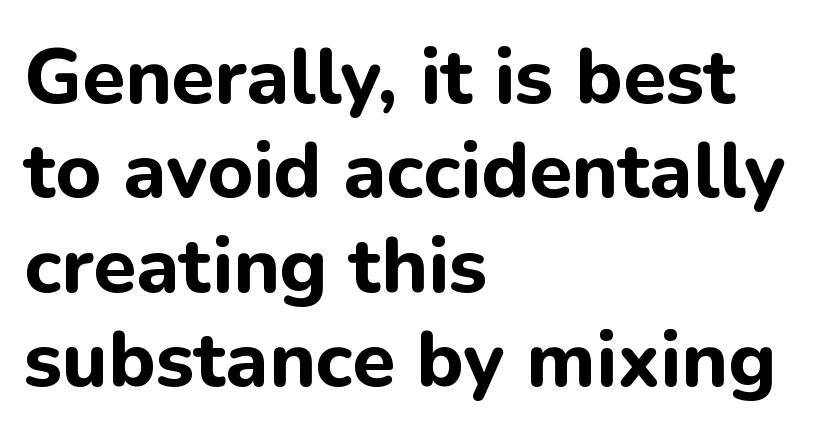
The image shows 78 px bold sans-serif type, upright; set left-aligned, line spacing 1.21x, normal letter spacing, not underlined; low stroke contrast and a medium x-height.
